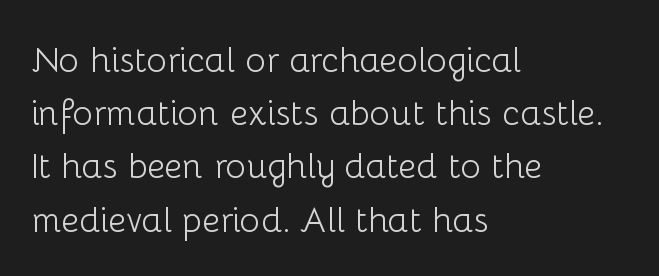
{"serif": "no", "italic": "no", "bold": "no", "weight": "light", "width": "normal", "stroke_contrast": "low", "x_height": "medium", "monospaced": "no", "underline": "no", "align": "left", "line_spacing": "normal", "line_spacing_ratio": 1.52, "letter_spacing": "normal", "letter_spacing_em": 0.0, "glyph_px": 35}
